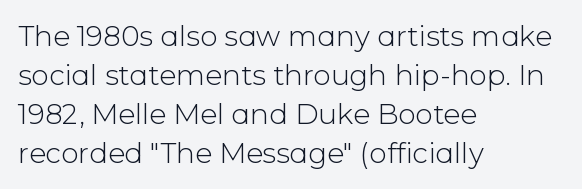
The image shows 28 px light sans-serif type, upright; set left-aligned, normal line spacing (1.39x), normal letter spacing, not underlined; low stroke contrast and a medium x-height.
